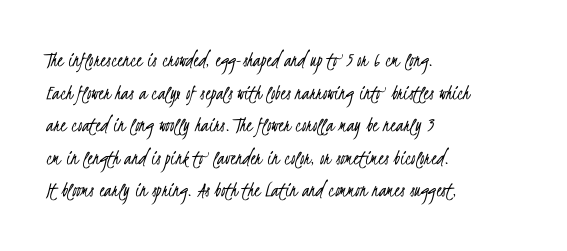
Q: Is the text bold? A: No.
Q: Is the text underlined? A: No.
Q: How is the paragraph aligned? A: Left-aligned.
Q: Is the spacing between letters normal or unusually wide? A: Normal.
Q: Is the spacing between lines tight, normal or loose? A: Normal.
